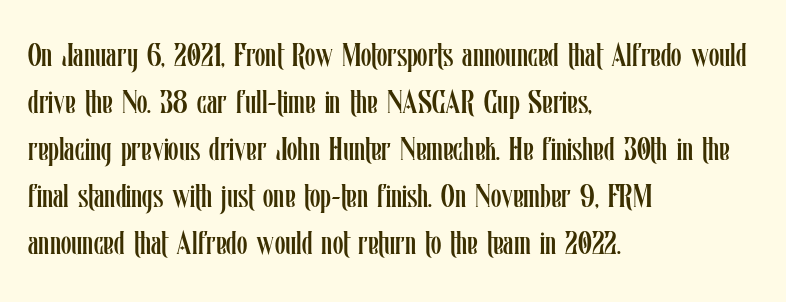
How would I describe the line gaps? Plain and ordinary. Leftover space on each line is placed entirely after the last word. Do the letters lean? They stand straight. Note the varied advance widths — an 'i' is clearly narrower than an 'm'.
